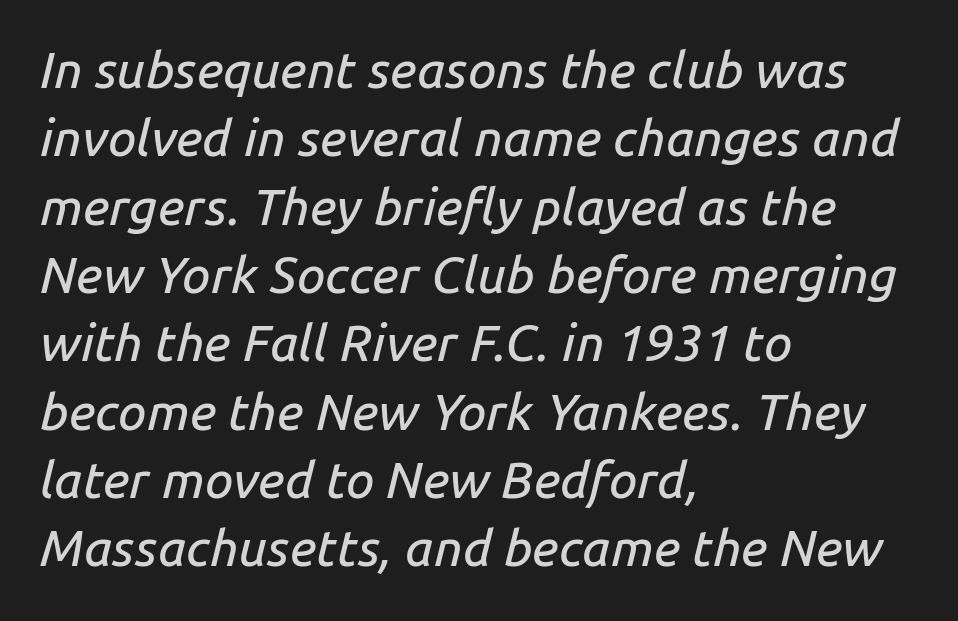
The image shows 51 px text type, italic (leaning right); set left-aligned, normal line spacing (1.34x), normal letter spacing, not underlined; low stroke contrast and a medium x-height.
